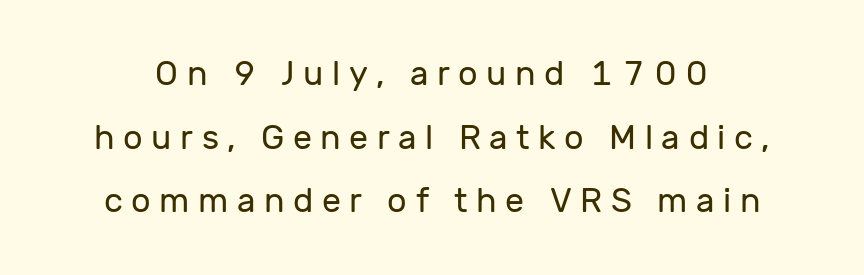
Is this a sans? Yes — the strokes have no serifs. A clean baseline with only descenders dipping below it. This sample uses expanded letter spacing, leaving extra air between glyphs. Is the stroke heavy? The answer is a plain regular-or-lighter. Each letter keeps its own natural width here, so spacing adapts to shape. If you drew a line through each stem, it would be perfectly vertical.
